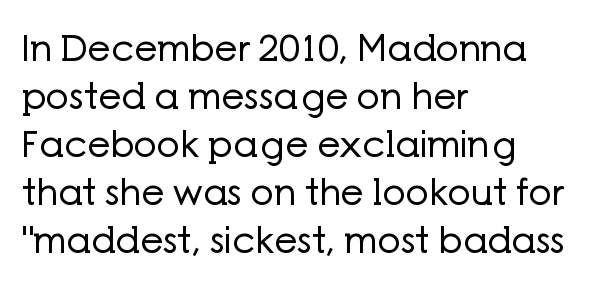
{"serif": "no", "italic": "no", "bold": "no", "weight": "regular", "width": "normal", "stroke_contrast": "low", "x_height": "medium", "monospaced": "no", "underline": "no", "align": "left", "line_spacing": "normal", "line_spacing_ratio": 1.33, "letter_spacing": "normal", "letter_spacing_em": 0.0, "glyph_px": 36}
